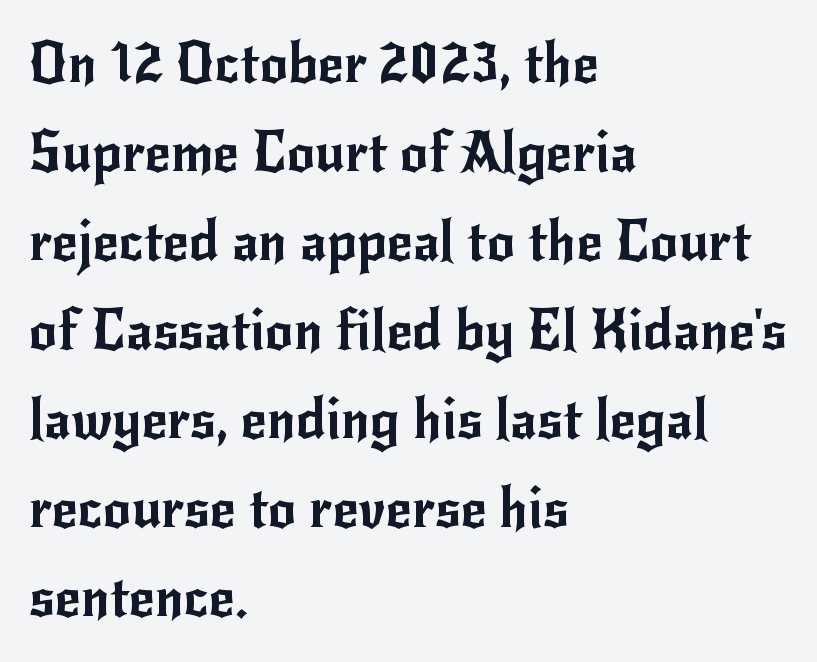
Q: Is the text italic (slanted)? A: No, it is upright.
Q: Is the typeface a serif or a sans-serif typeface? A: Sans-serif.
Q: Is the text underlined? A: No.
Q: How is the paragraph aligned? A: Left-aligned.
Q: Is the spacing between letters normal or unusually wide? A: Normal.
Q: Is the spacing between lines tight, normal or loose? A: Normal.
Q: Width (condensed, normal, or wide)? A: Normal.
Q: Stroke contrast? A: Low.
Q: x-height? A: Small.
Q: Monospaced? A: No.
